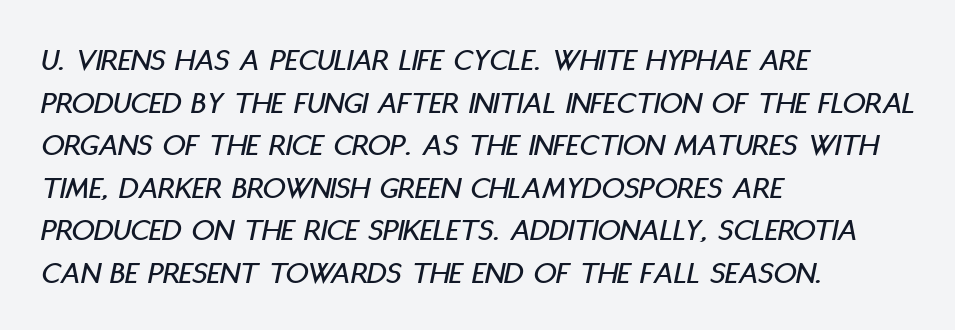
Q: Is the text italic (slanted)? A: Yes, it leans right by about 11 degrees.
Q: Is the text underlined? A: No.
Q: How is the paragraph aligned? A: Left-aligned.
Q: Is the spacing between letters normal or unusually wide? A: Normal.
Q: Is the spacing between lines tight, normal or loose? A: Normal.
Q: Width (condensed, normal, or wide)? A: Condensed.
Q: Stroke contrast? A: Low.
Q: x-height? A: Large.
Q: Monospaced? A: No.
